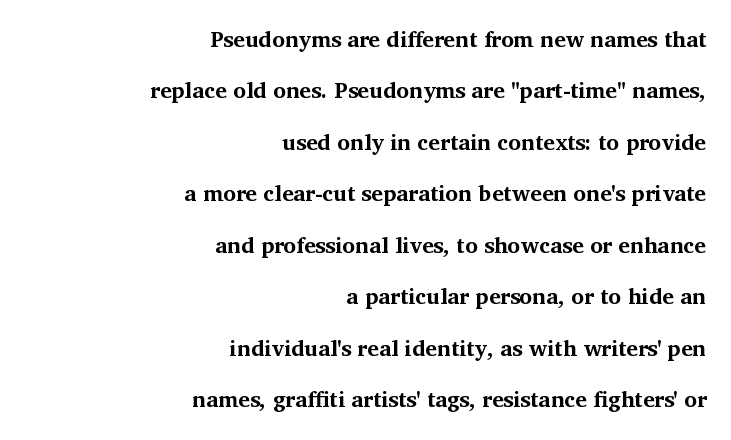
You can tell it's not italic because the verticals are truly vertical. Honestly, there is no underline to notice here at all. The paragraph shown leans on its right margin. Regarding leading, the lines here are spaced well apart. This sample uses plain, unmodified letter spacing. How heavy is the stroke? Heavy — this is a bold.
